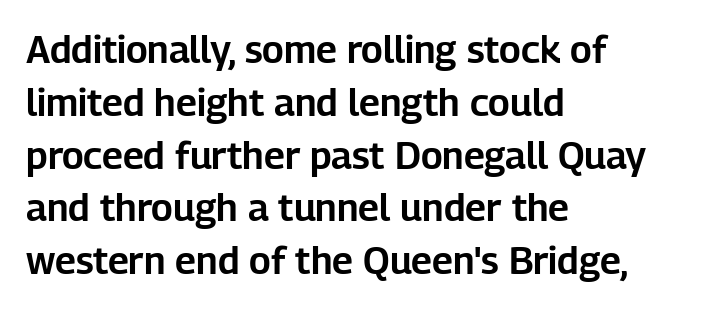
{"serif": "no", "italic": "no", "width": "normal", "stroke_contrast": "low", "x_height": "medium", "monospaced": "no", "underline": "no", "align": "left", "line_spacing": "normal", "line_spacing_ratio": 1.39, "letter_spacing": "normal", "letter_spacing_em": 0.0, "glyph_px": 38}
